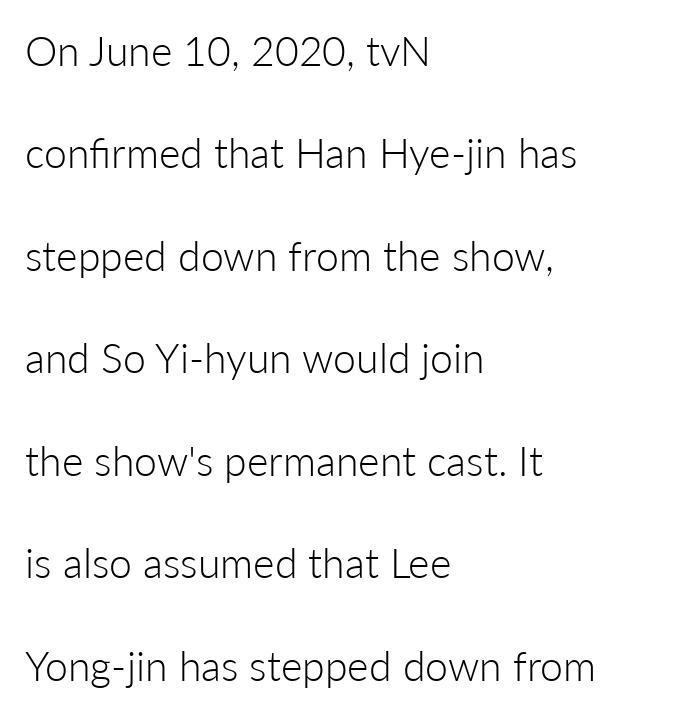
Q: Is the text bold? A: No.
Q: Is the text italic (slanted)? A: No, it is upright.
Q: Is the typeface a serif or a sans-serif typeface? A: Sans-serif.
Q: Is the text underlined? A: No.
Q: How is the paragraph aligned? A: Left-aligned.
Q: Is the spacing between letters normal or unusually wide? A: Normal.
Q: Is the spacing between lines tight, normal or loose? A: Loose.
Q: Width (condensed, normal, or wide)? A: Normal.
Q: Stroke contrast? A: Low.
Q: x-height? A: Medium.
Q: Monospaced? A: No.
